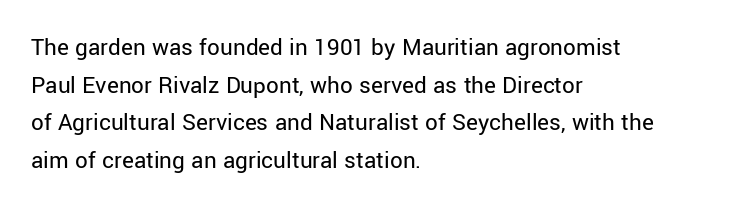
{"italic": "no", "bold": "no", "underline": "no", "align": "left", "line_spacing": "normal", "line_spacing_ratio": 1.51, "letter_spacing": "normal", "letter_spacing_em": 0.0, "glyph_px": 25}
